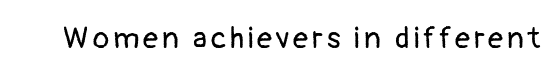
{"serif": "no", "italic": "no", "bold": "no", "weight": "regular", "width": "normal", "stroke_contrast": "low", "x_height": "medium", "monospaced": "no", "underline": "no", "glyph_px": 30}
